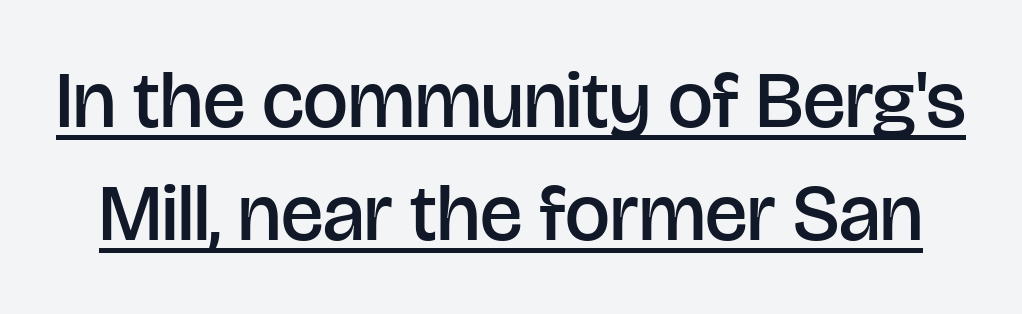
Q: Is the text bold? A: Semi-bold.
Q: Is the text italic (slanted)? A: No, it is upright.
Q: Is the typeface a serif or a sans-serif typeface? A: Sans-serif.
Q: Is the text underlined? A: Yes.
Q: Is the spacing between letters normal or unusually wide? A: Normal.
Q: Is the spacing between lines tight, normal or loose? A: Normal.
Q: Width (condensed, normal, or wide)? A: Normal.
Q: Stroke contrast? A: Low.
Q: x-height? A: Large.
Q: Monospaced? A: No.
